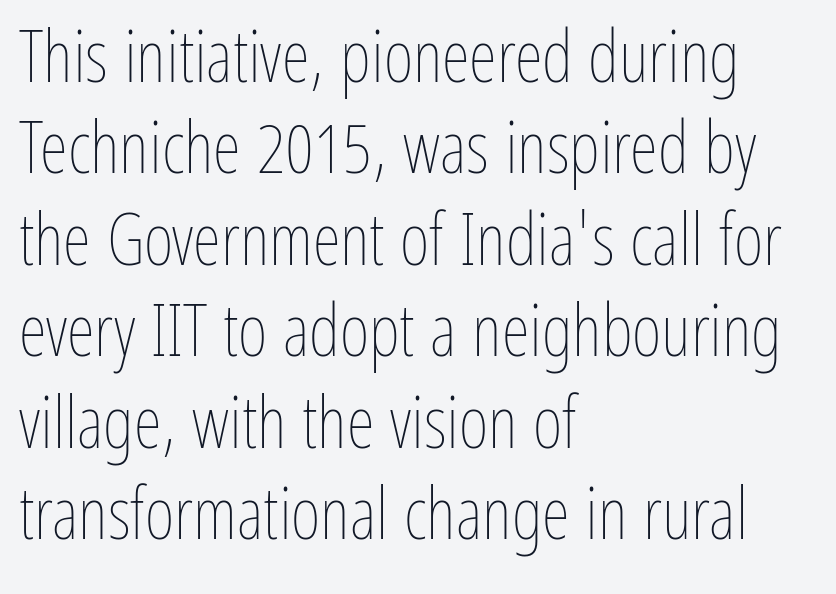
The image shows 72 px thin, condensed type, upright; set left-aligned, normal line spacing (1.27x), normal letter spacing, not underlined; low stroke contrast and a medium x-height.
